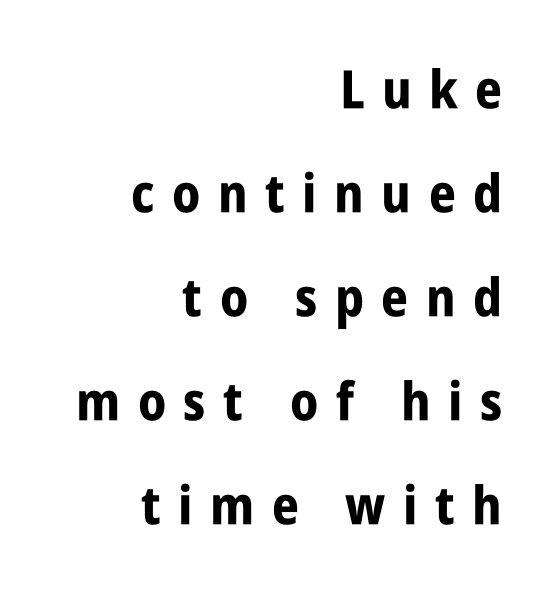
The image shows 53 px bold, condensed sans-serif type, upright; set right-aligned, loose line spacing (1.96x), unusually wide letter spacing (+0.33 em), not underlined; low stroke contrast and a large x-height.
